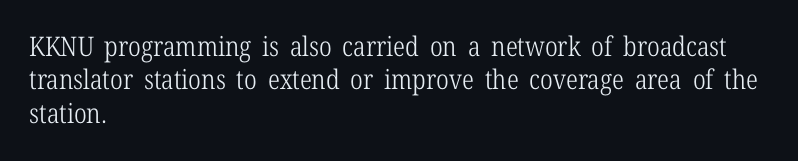
The image shows 27 px text type, upright; set left-aligned, line spacing 1.24x, normal letter spacing, not underlined.
